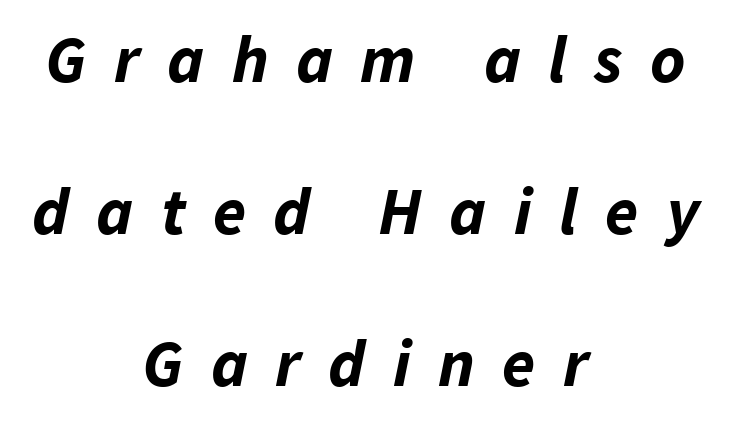
Q: Is the text bold? A: Yes.
Q: Is the text italic (slanted)? A: Yes, it leans right by about 11 degrees.
Q: Is the text underlined? A: No.
Q: How is the paragraph aligned? A: Centered.
Q: Is the spacing between letters normal or unusually wide? A: Unusually wide.
Q: Is the spacing between lines tight, normal or loose? A: Loose.
Q: Width (condensed, normal, or wide)? A: Normal.
Q: Stroke contrast? A: Low.
Q: x-height? A: Medium.
Q: Monospaced? A: No.
